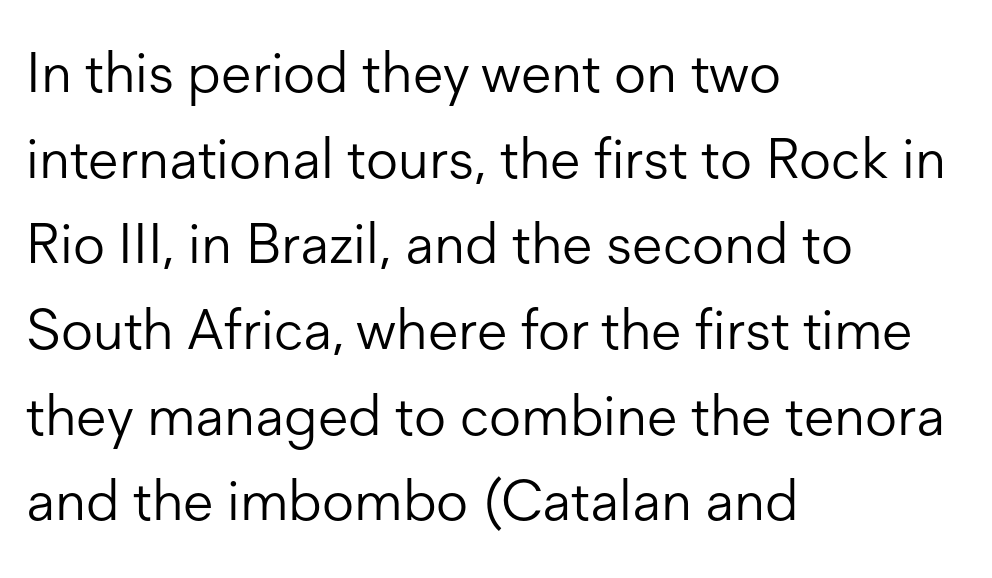
The strip under each line holds only bare page. The rendering uses natural spacing where letterforms have individual widths. Each line starts at the same left margin while the right side varies. It's the straight-up-and-down kind of type. Serif or sans? Sans — the stroke terminals are bare.
